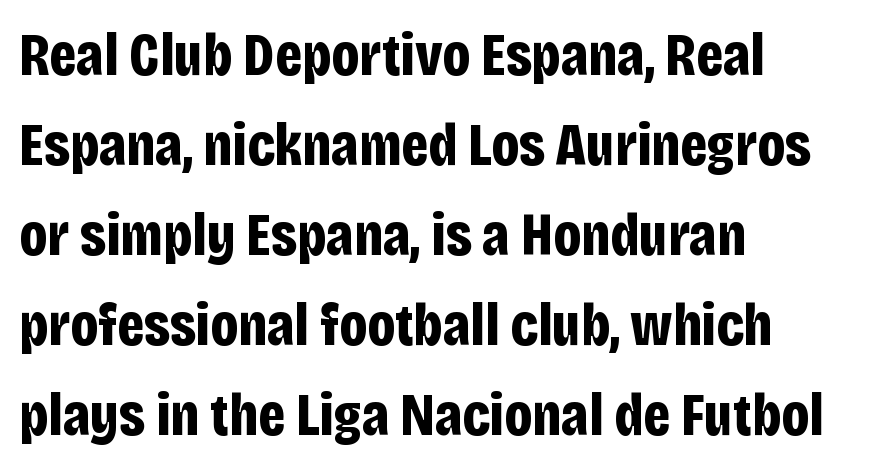
Q: Is the text bold? A: Yes.
Q: Is the text italic (slanted)? A: No, it is upright.
Q: Is the typeface a serif or a sans-serif typeface? A: Sans-serif.
Q: Is the text underlined? A: No.
Q: How is the paragraph aligned? A: Left-aligned.
Q: Is the spacing between letters normal or unusually wide? A: Normal.
Q: Is the spacing between lines tight, normal or loose? A: Normal.
Q: Width (condensed, normal, or wide)? A: Condensed.
Q: Stroke contrast? A: Low.
Q: x-height? A: Large.
Q: Monospaced? A: No.
